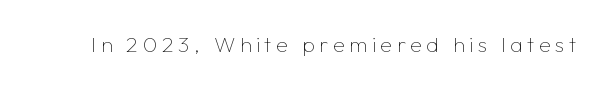
Q: Is the text bold? A: No.
Q: Is the text italic (slanted)? A: No, it is upright.
Q: Is the text underlined? A: No.
Q: Is the spacing between letters normal or unusually wide? A: Unusually wide.
